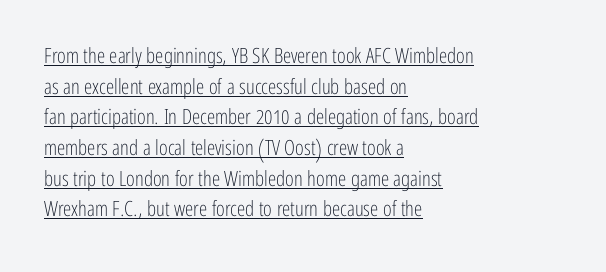
Nothing unusual about the tracking: characters are spaced as the font intends. A normal amount of white space separates one row of letters from the next. No heavy texture on the line: the type isn't bold. Is there any slant? The stems are plumb.
